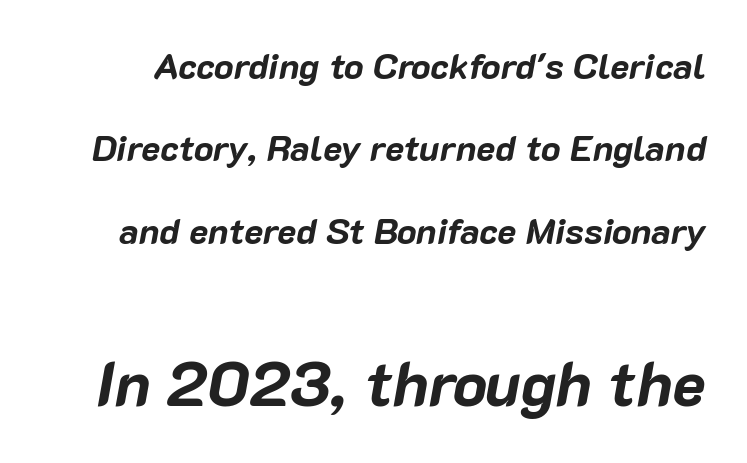
The lines are spread far apart with generous leading. Tracking value appears to be zero — textbook default spacing. The composition opens small and finishes big. Set as a true bold cut, around the 700 mark. Note the varied advance widths — an 'i' is clearly narrower than an 'm'.
